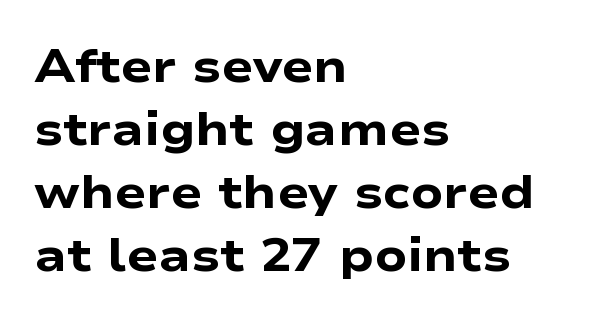
The compositor pushed each line to the left boundary. Each letter keeps its own natural width here, so spacing adapts to shape. Spacing between characters is what you'd get straight out of the box. Strong, thick strokes mark this as bold type. Reading down the column, the eye jumps a familiar distance to each next line.
